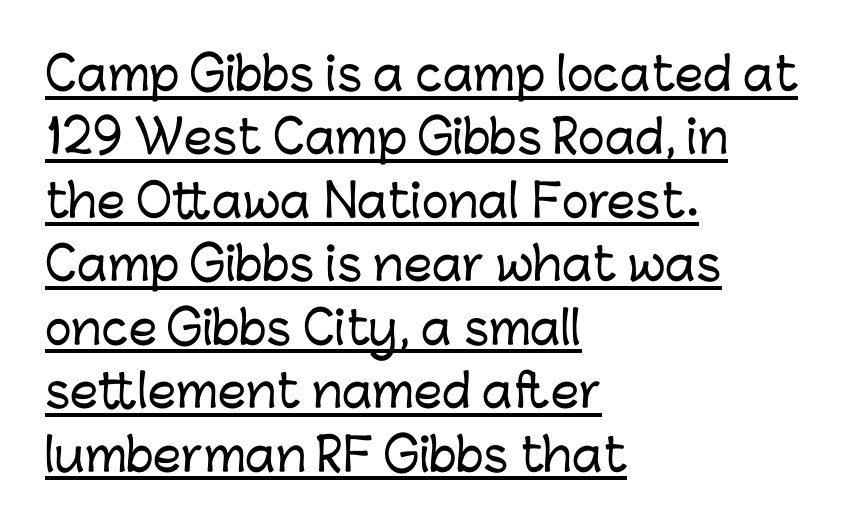
The image shows 45 px sans-serif type, upright; set left-aligned, normal line spacing (1.41x), normal letter spacing, underlined; low stroke contrast and a medium x-height.
